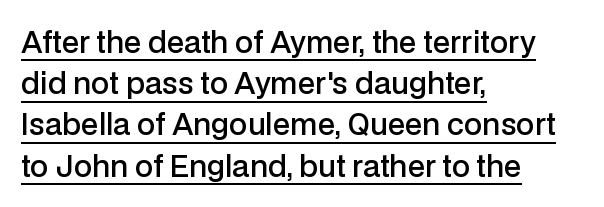
Q: Is the text bold? A: Semi-bold.
Q: Is the text italic (slanted)? A: No, it is upright.
Q: Is the typeface a serif or a sans-serif typeface? A: Sans-serif.
Q: Is the text underlined? A: Yes.
Q: How is the paragraph aligned? A: Left-aligned.
Q: Is the spacing between letters normal or unusually wide? A: Normal.
Q: Is the spacing between lines tight, normal or loose? A: Normal.
Q: Width (condensed, normal, or wide)? A: Normal.
Q: Stroke contrast? A: Low.
Q: x-height? A: Medium.
Q: Monospaced? A: No.
